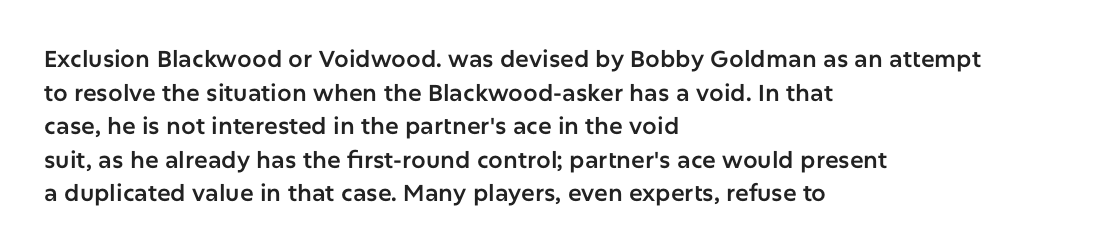
Notice how the passage keeps a crisp vertical edge on the left only. Ascenders rise straight up at ninety degrees. The passage shown is not underscored anywhere. Tracking value appears to be zero — textbook default spacing.
